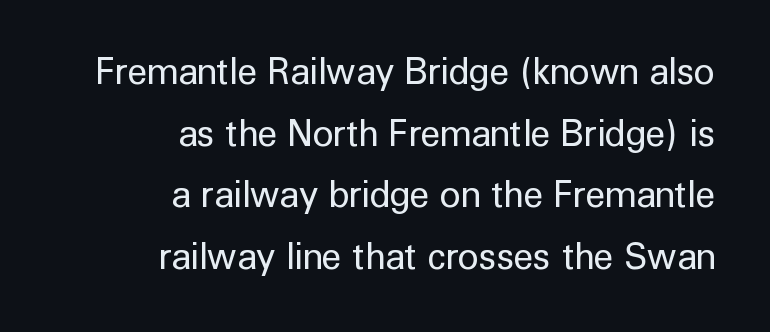
Q: Is the text bold? A: No.
Q: Is the text italic (slanted)? A: No, it is upright.
Q: Is the typeface a serif or a sans-serif typeface? A: Sans-serif.
Q: Is the text underlined? A: No.
Q: How is the paragraph aligned? A: Right-aligned.
Q: Is the spacing between letters normal or unusually wide? A: Normal.
Q: Width (condensed, normal, or wide)? A: Normal.
Q: Stroke contrast? A: Low.
Q: x-height? A: Medium.
Q: Monospaced? A: No.
